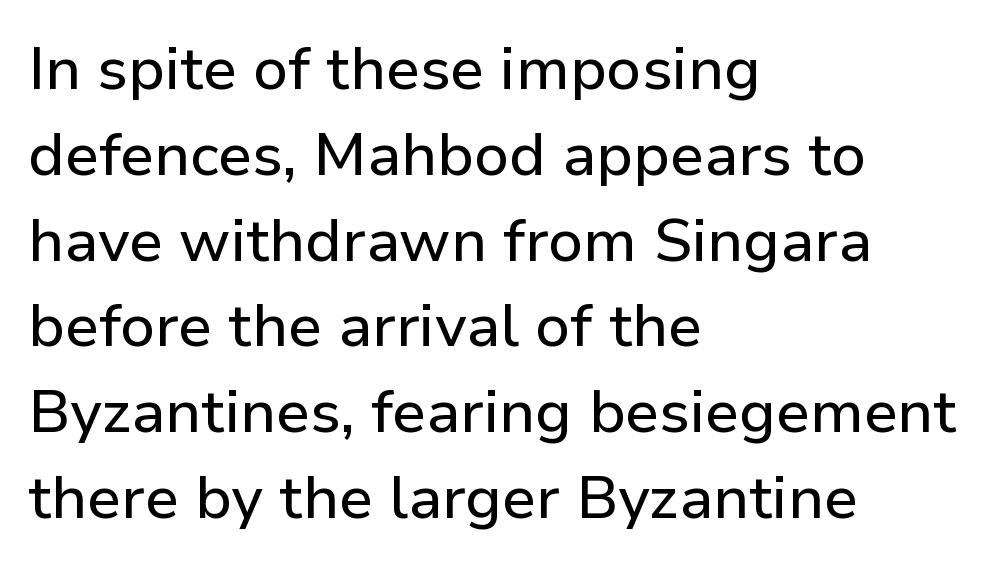
Q: Is the text italic (slanted)? A: No, it is upright.
Q: Is the typeface a serif or a sans-serif typeface? A: Sans-serif.
Q: Is the text underlined? A: No.
Q: How is the paragraph aligned? A: Left-aligned.
Q: Is the spacing between letters normal or unusually wide? A: Normal.
Q: Is the spacing between lines tight, normal or loose? A: Normal.
Q: Width (condensed, normal, or wide)? A: Normal.
Q: Stroke contrast? A: Low.
Q: x-height? A: Medium.
Q: Monospaced? A: No.
